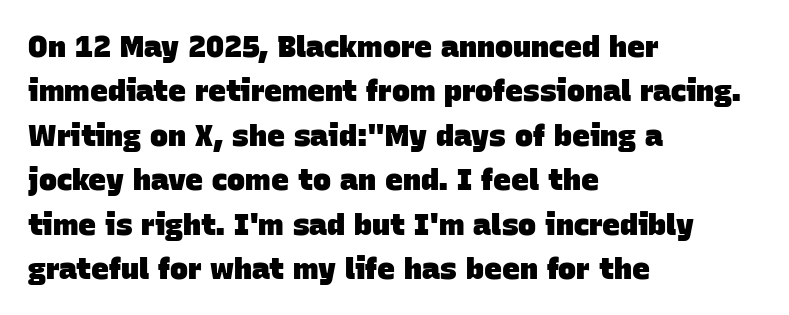
Q: Is the text bold? A: Yes.
Q: Is the typeface a serif or a sans-serif typeface? A: Sans-serif.
Q: Is the text underlined? A: No.
Q: How is the paragraph aligned? A: Left-aligned.
Q: Is the spacing between letters normal or unusually wide? A: Normal.
Q: Is the spacing between lines tight, normal or loose? A: Normal.
Q: Width (condensed, normal, or wide)? A: Normal.
Q: Stroke contrast? A: Low.
Q: x-height? A: Large.
Q: Monospaced? A: No.
